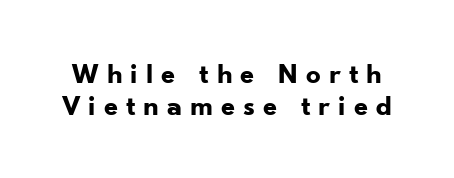
Letter spacing: wide. The area under the type is left untouched. You could barely slide anything between these rows. You'd pick this weight for a headline — it's a proper bold.
